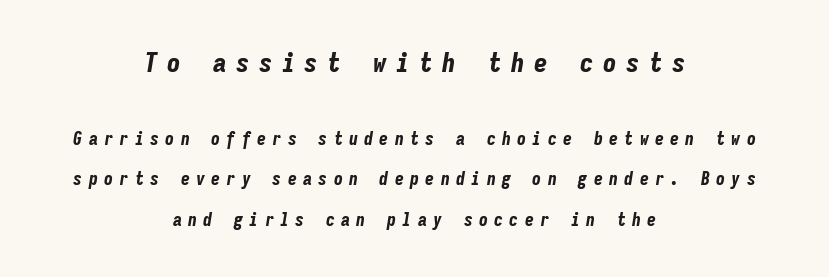
The image shows 27 px bold type, italic (leaning right); set centered, loose line spacing (2.24x), unusually wide letter spacing (+0.35 em), not underlined; the first (top) block is 1.5x larger.
